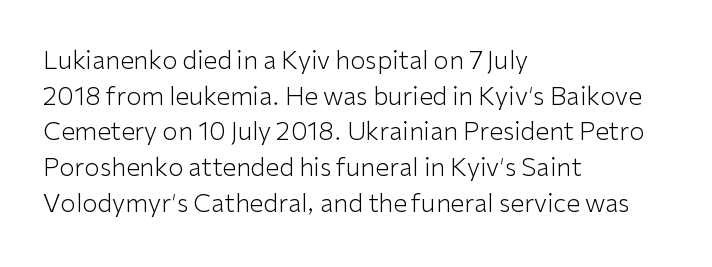
No word sits above an underline. These lines stack with their left ends in a neat column. The line-height multiplier appears to be the usual default. Ordinary non-slanted type is in use. Students, note that the glyphs here touch the page at normal intervals.
